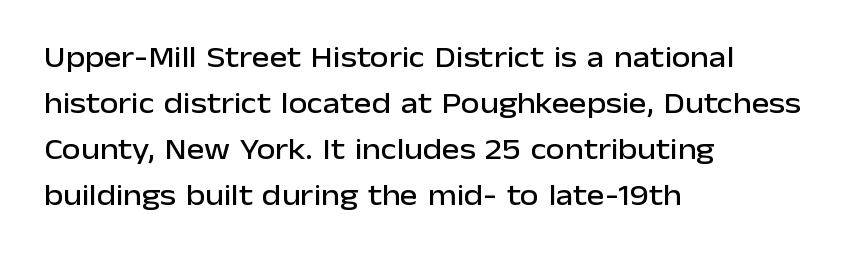
Casual observation: everything's shoved over to the left. Whoever set this chose a conventional vertical rhythm. Unlike italic type, these characters show no tilt at all. Compared with typical body copy, the letter spacing here is the same. The baseline area is clear. Regarding serifs, this sample does without them.
